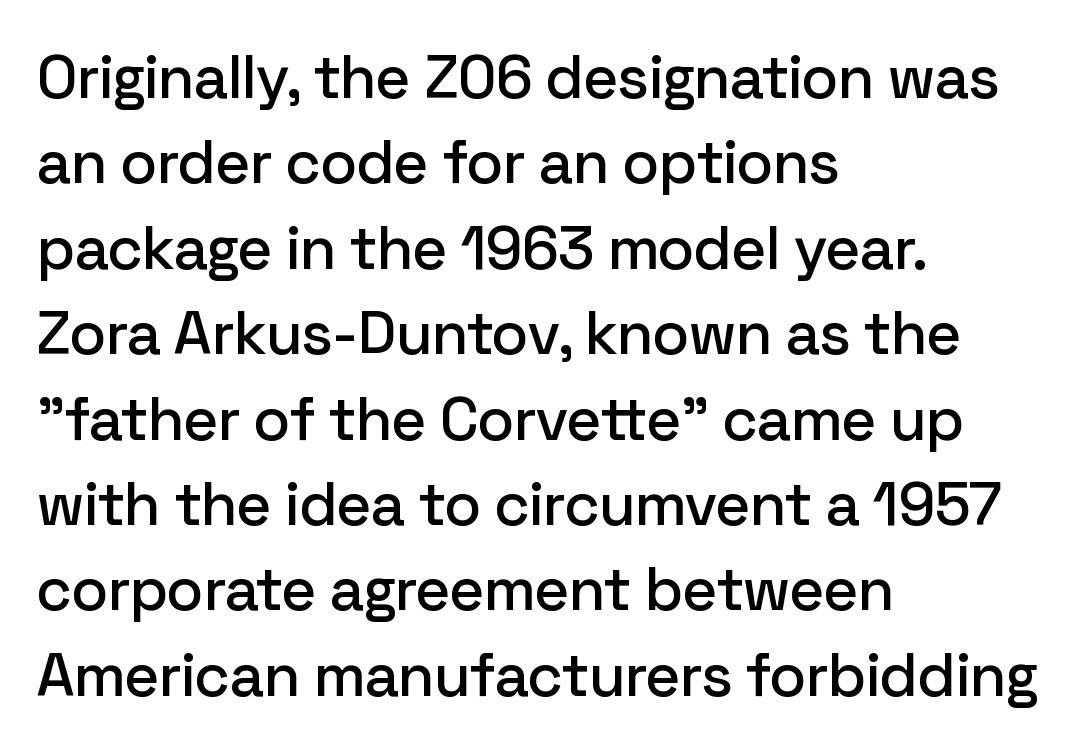
{"serif": "no", "italic": "no", "width": "normal", "stroke_contrast": "low", "x_height": "medium", "monospaced": "no", "underline": "no", "align": "left", "line_spacing": "normal", "line_spacing_ratio": 1.4, "letter_spacing": "normal", "letter_spacing_em": 0.0, "glyph_px": 61}
